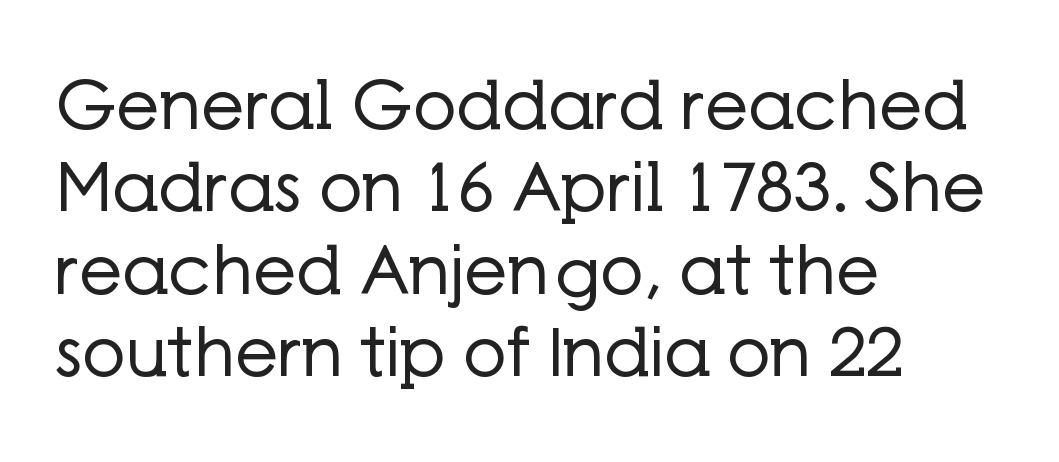
{"serif": "no", "italic": "no", "bold": "no", "weight": "regular", "width": "normal", "stroke_contrast": "low", "x_height": "medium", "monospaced": "no", "underline": "no", "align": "left", "line_spacing_ratio": 1.21, "letter_spacing": "normal", "letter_spacing_em": 0.0, "glyph_px": 68}
